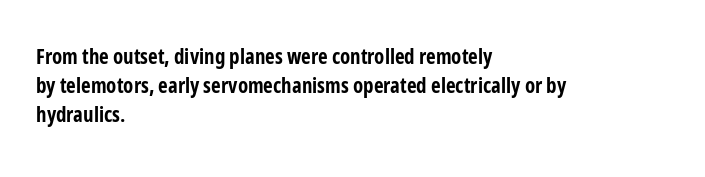
The image shows 21 px bold type, upright; set left-aligned, normal line spacing (1.38x), normal letter spacing, not underlined.
